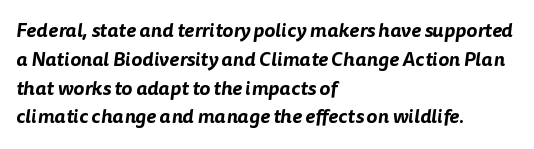
If you measured baseline to baseline, you'd find a middling distance. One-word summary of the alignment: left. Look at the tracking — it's just the regular setting, nothing added. The zone under the glyphs is completely vacant.
